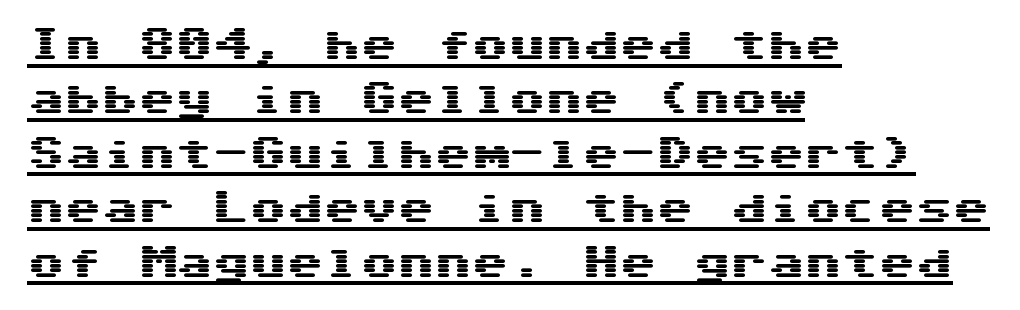
{"serif": "no", "italic": "no", "width": "wide", "stroke_contrast": "medium", "x_height": "medium", "underline": "yes", "align": "left", "line_spacing": "normal", "line_spacing_ratio": 1.47, "letter_spacing": "normal", "letter_spacing_em": 0.0, "glyph_px": 37}
